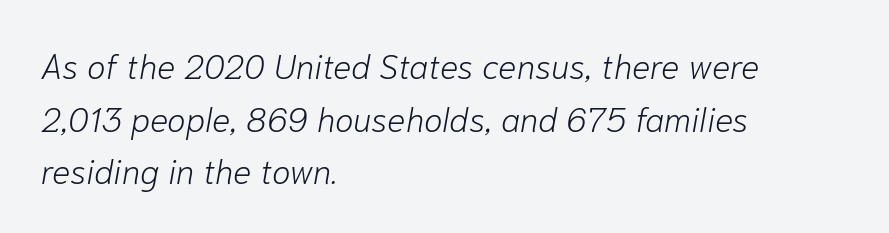
Q: Is the text bold? A: No.
Q: Is the text italic (slanted)? A: Yes, it leans right by about 10 degrees.
Q: Is the text underlined? A: No.
Q: How is the paragraph aligned? A: Left-aligned.
Q: Is the spacing between letters normal or unusually wide? A: Normal.
Q: Is the spacing between lines tight, normal or loose? A: Normal.
Q: Width (condensed, normal, or wide)? A: Normal.
Q: Stroke contrast? A: Low.
Q: x-height? A: Medium.
Q: Monospaced? A: No.
